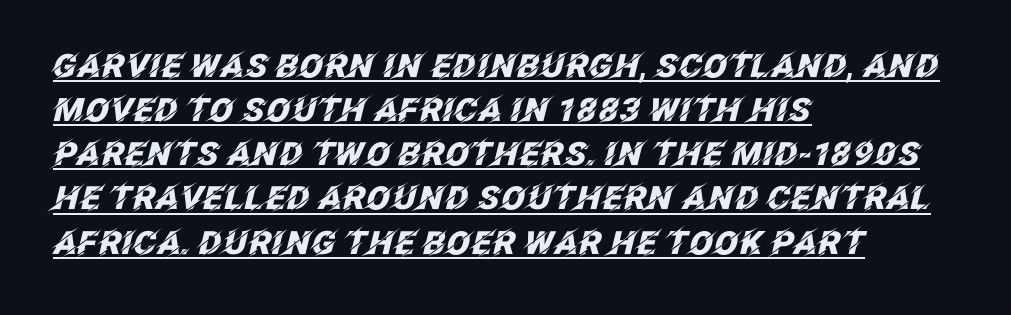
Q: Is the text bold? A: Yes.
Q: Is the text italic (slanted)? A: Yes, it leans right by about 12 degrees.
Q: Is the text underlined? A: Yes.
Q: How is the paragraph aligned? A: Left-aligned.
Q: Is the spacing between letters normal or unusually wide? A: Normal.
Q: Is the spacing between lines tight, normal or loose? A: Normal.
Q: Width (condensed, normal, or wide)? A: Normal.
Q: Stroke contrast? A: Low.
Q: x-height? A: Large.
Q: Monospaced? A: No.
